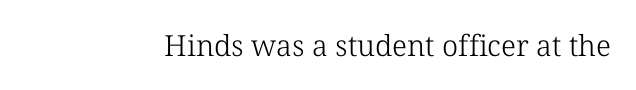
{"serif": "yes", "italic": "no", "bold": "no", "weight": "light", "width": "normal", "stroke_contrast": "low", "x_height": "medium", "monospaced": "no", "underline": "no", "letter_spacing": "normal", "letter_spacing_em": 0.0, "glyph_px": 29}
